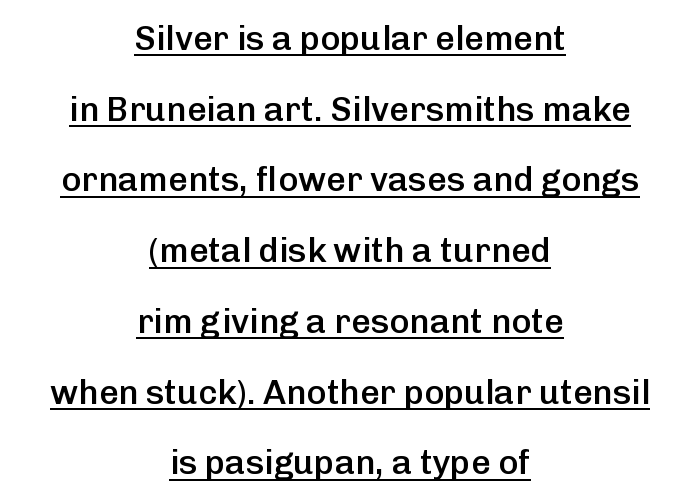
{"serif": "no", "italic": "no", "bold": "semi", "weight": "semibold", "width": "normal", "stroke_contrast": "low", "x_height": "medium", "monospaced": "no", "underline": "yes", "align": "center", "line_spacing": "loose", "line_spacing_ratio": 2.08, "letter_spacing": "normal", "letter_spacing_em": 0.0, "glyph_px": 34}
